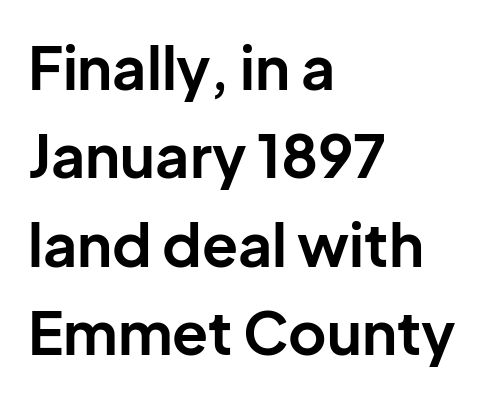
Q: Is the text bold? A: Yes.
Q: Is the text italic (slanted)? A: No, it is upright.
Q: Is the typeface a serif or a sans-serif typeface? A: Sans-serif.
Q: Is the text underlined? A: No.
Q: How is the paragraph aligned? A: Left-aligned.
Q: Is the spacing between letters normal or unusually wide? A: Normal.
Q: Is the spacing between lines tight, normal or loose? A: Normal.
Q: Width (condensed, normal, or wide)? A: Normal.
Q: Stroke contrast? A: Low.
Q: x-height? A: Medium.
Q: Monospaced? A: No.
